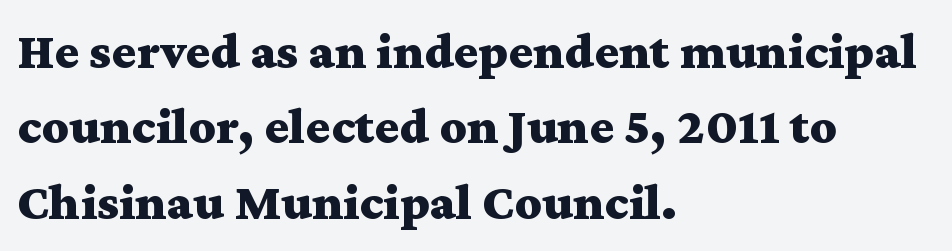
The image shows 52 px bold, wide serif type, upright; set left-aligned, normal line spacing (1.45x), normal letter spacing, not underlined; medium stroke contrast and a medium x-height.
